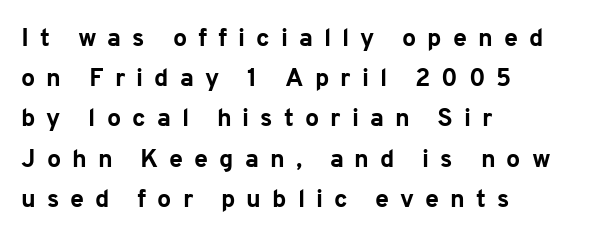
The image shows 25 px bold type, upright; set left-aligned, normal line spacing (1.61x), unusually wide letter spacing (+0.44 em), not underlined.
